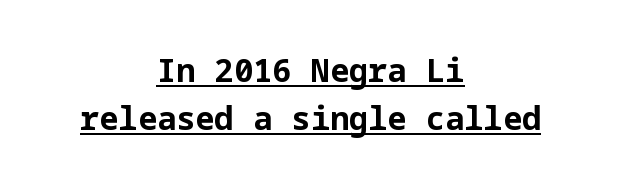
{"serif": "no", "italic": "no", "bold": "yes", "weight": "bold", "width": "normal", "stroke_contrast": "low", "x_height": "medium", "underline": "yes", "align": "center", "line_spacing": "normal", "line_spacing_ratio": 1.49, "letter_spacing": "normal", "letter_spacing_em": 0.0, "glyph_px": 32}
